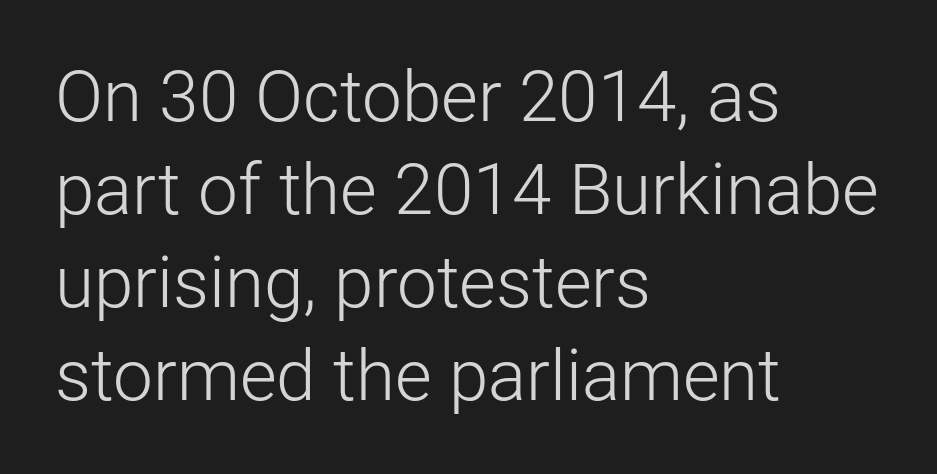
{"serif": "no", "italic": "no", "bold": "no", "weight": "light", "width": "normal", "stroke_contrast": "low", "x_height": "medium", "monospaced": "no", "underline": "no", "align": "left", "line_spacing": "normal", "line_spacing_ratio": 1.31, "letter_spacing": "normal", "letter_spacing_em": 0.0, "glyph_px": 71}
